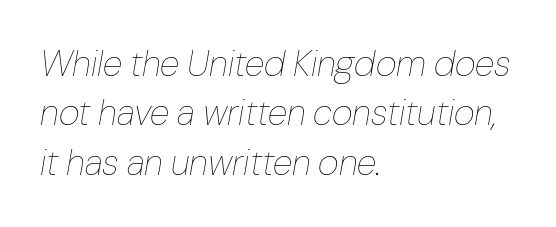
{"italic": "yes", "lean": "right", "slant_degrees": 10, "bold": "no", "weight": "thin", "width": "normal", "stroke_contrast": "low", "x_height": "medium", "monospaced": "no", "underline": "no", "align": "left", "line_spacing": "normal", "line_spacing_ratio": 1.37, "letter_spacing": "normal", "letter_spacing_em": 0.0, "glyph_px": 36}
